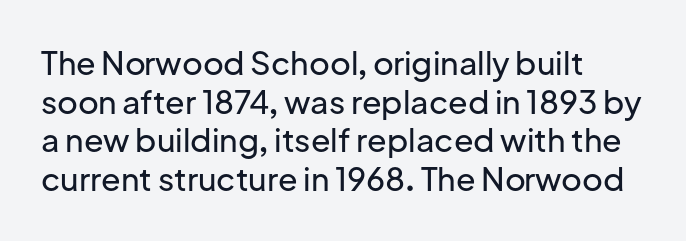
The image shows 32 px sans-serif type, upright; set left-aligned, line spacing 1.21x, normal letter spacing, not underlined; low stroke contrast and a medium x-height.
